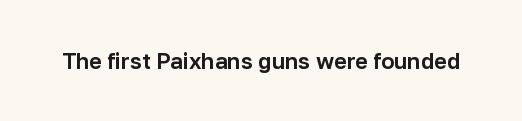
Tall strokes in this sample are plumb rather than angled. Short note: letters normally spaced. Lines of text with bare space underneath.
